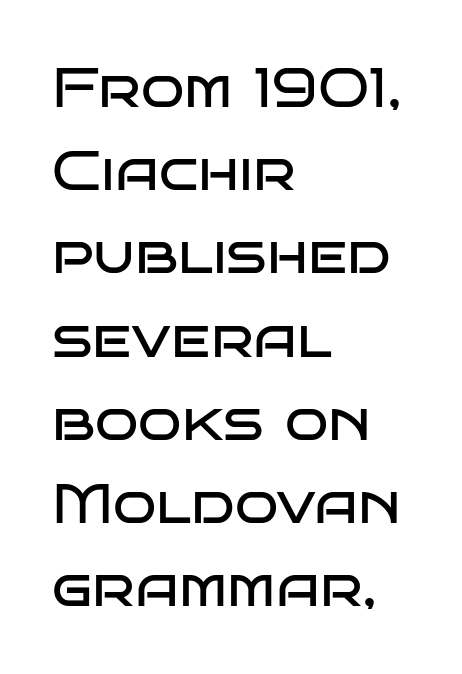
Each letter's strokes conclude bluntly, with no projecting serifs. Is this a heavy cut? Hardly; it is regular or lighter. Quick note: underline off. The setting favours the left margin, as ordinary paragraphs usually do.
